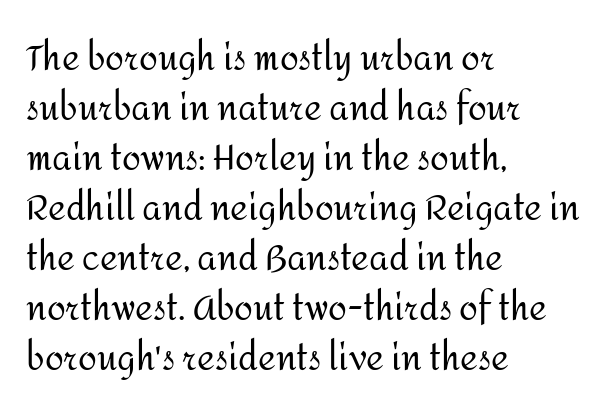
One glance says typical: line gaps are just what's usual. The compositor pushed each line to the left boundary. The letters sit at their default tracking, neither squeezed nor spread. The characters display no serif detailing; their extremities are plain. These lines are rendered in a variable-pitch font.
